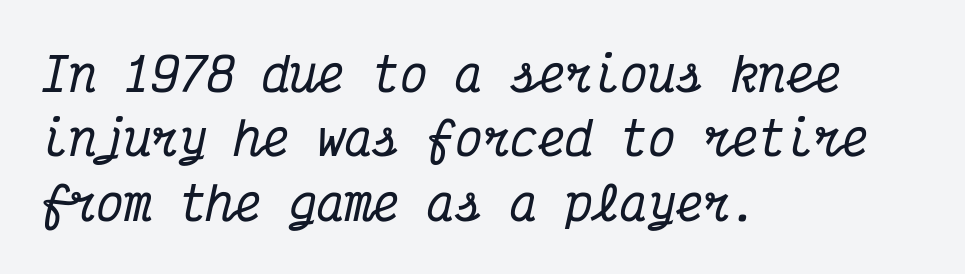
The zone under the glyphs is completely vacant. Fixed-width glyphs throughout — classic coding-font behaviour. In terms of letterspacing, this is plain default setting. Each new line begins a customary step beneath the previous one.
